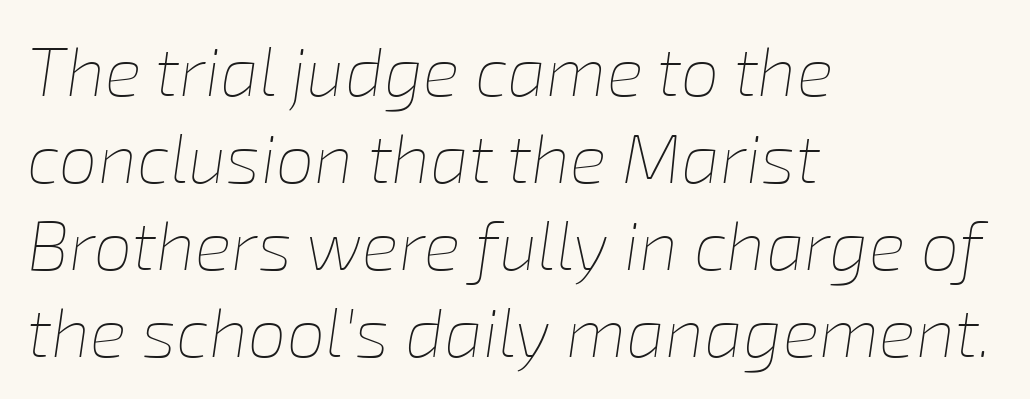
Q: Is the text bold? A: No.
Q: Is the text italic (slanted)? A: Yes, it leans right by about 8 degrees.
Q: Is the text underlined? A: No.
Q: How is the paragraph aligned? A: Left-aligned.
Q: Is the spacing between letters normal or unusually wide? A: Normal.
Q: Is the spacing between lines tight, normal or loose? A: Normal.
Q: Width (condensed, normal, or wide)? A: Normal.
Q: Stroke contrast? A: Low.
Q: x-height? A: Medium.
Q: Monospaced? A: No.
